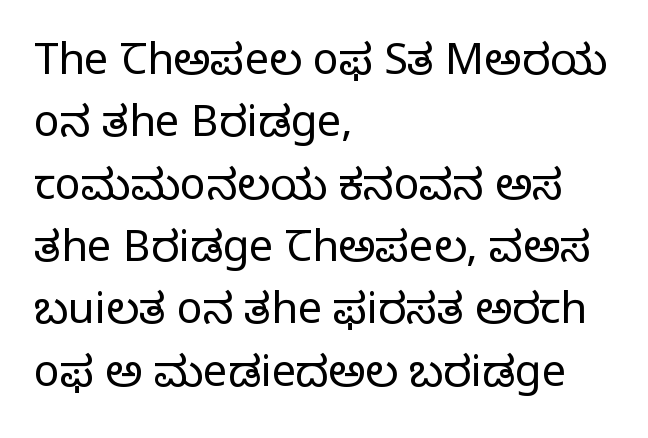
The image shows 43 px regular-weight serif type, upright; set left-aligned, normal line spacing (1.45x), normal letter spacing, not underlined; low stroke contrast and a large x-height.
